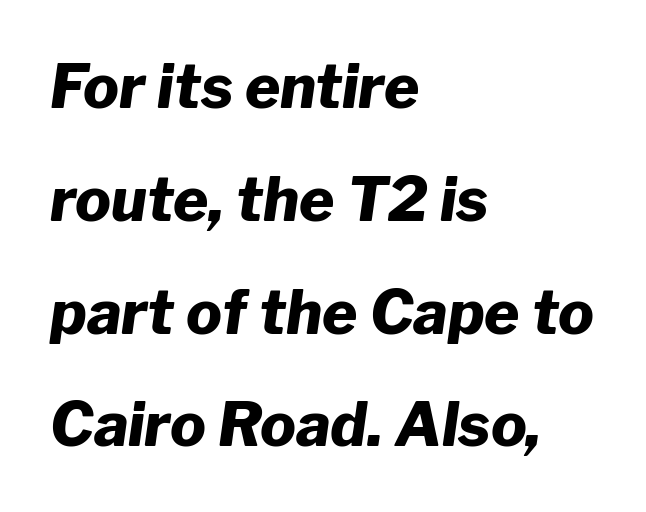
Q: Is the text bold? A: Yes.
Q: Is the text italic (slanted)? A: Yes, it leans right by about 8 degrees.
Q: Is the text underlined? A: No.
Q: How is the paragraph aligned? A: Left-aligned.
Q: Is the spacing between letters normal or unusually wide? A: Normal.
Q: Width (condensed, normal, or wide)? A: Normal.
Q: Stroke contrast? A: Low.
Q: x-height? A: Medium.
Q: Monospaced? A: No.
